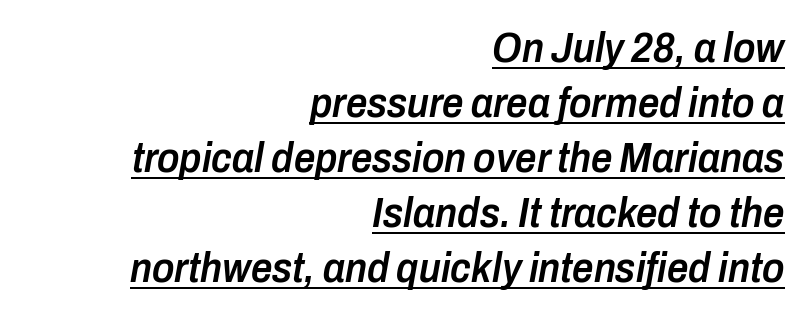
Layout note: lines flush right. The face used here has a pronounced slope to its letters. The string is rendered with underlining switched on. How are the letters spaced? Ordinarily, with no added tracking.
